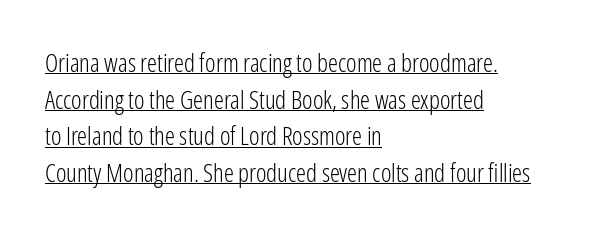
Q: Is the text bold? A: No.
Q: Is the text italic (slanted)? A: No, it is upright.
Q: Is the text underlined? A: Yes.
Q: How is the paragraph aligned? A: Left-aligned.
Q: Is the spacing between letters normal or unusually wide? A: Normal.
Q: Is the spacing between lines tight, normal or loose? A: Normal.
